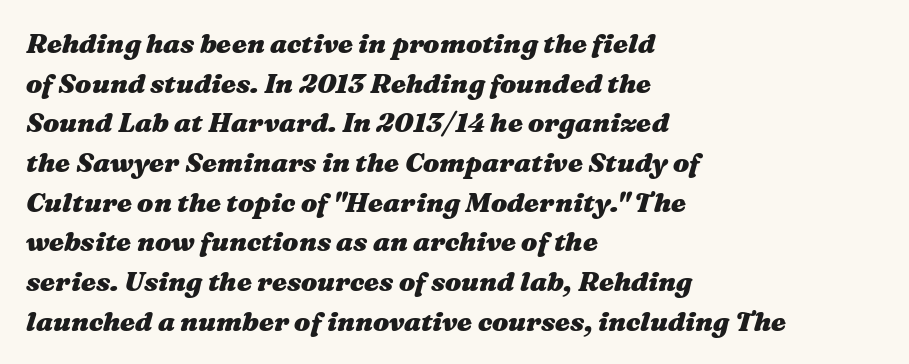
Q: Is the text bold? A: Yes.
Q: Is the text italic (slanted)? A: Yes, it leans right by about 16 degrees.
Q: Is the text underlined? A: No.
Q: How is the paragraph aligned? A: Left-aligned.
Q: Is the spacing between letters normal or unusually wide? A: Normal.
Q: Is the spacing between lines tight, normal or loose? A: Normal.
